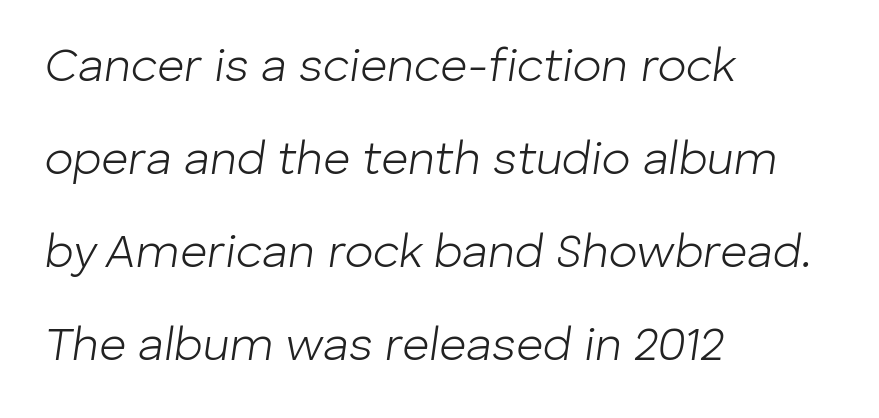
The image shows 47 px light type, italic (leaning right); set left-aligned, loose line spacing (1.98x), normal letter spacing, not underlined; low stroke contrast and a medium x-height.
